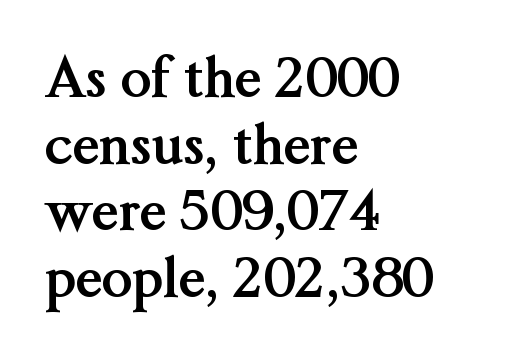
Any mark beneath the type? The region is blank. Caption: multi-line text, flush left, ragged right. Nothing unusual about the tracking: characters are spaced as the font intends. In terms of weight, the rendering is a true, heavy bold. Small tapered or slab feet sit at the stroke ends, so this counts as serif.
